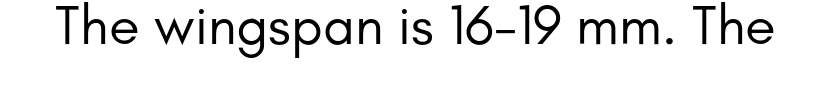
Q: Is the text bold? A: No.
Q: Is the text italic (slanted)? A: No, it is upright.
Q: Is the typeface a serif or a sans-serif typeface? A: Sans-serif.
Q: Is the text underlined? A: No.
Q: Is the spacing between letters normal or unusually wide? A: Normal.
Q: Width (condensed, normal, or wide)? A: Normal.
Q: Stroke contrast? A: Low.
Q: x-height? A: Small.
Q: Monospaced? A: No.
